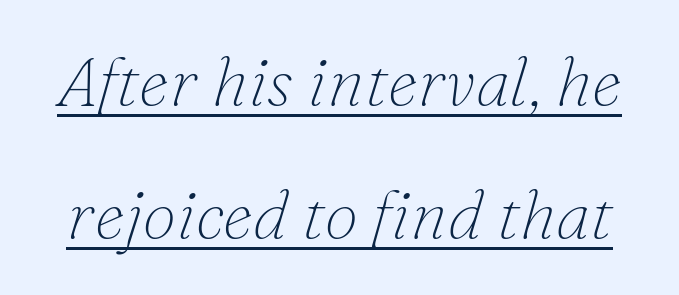
The image shows 68 px thin serif type, italic (leaning right); set loose line spacing (1.96x), normal letter spacing, underlined; low stroke contrast and a small x-height.
